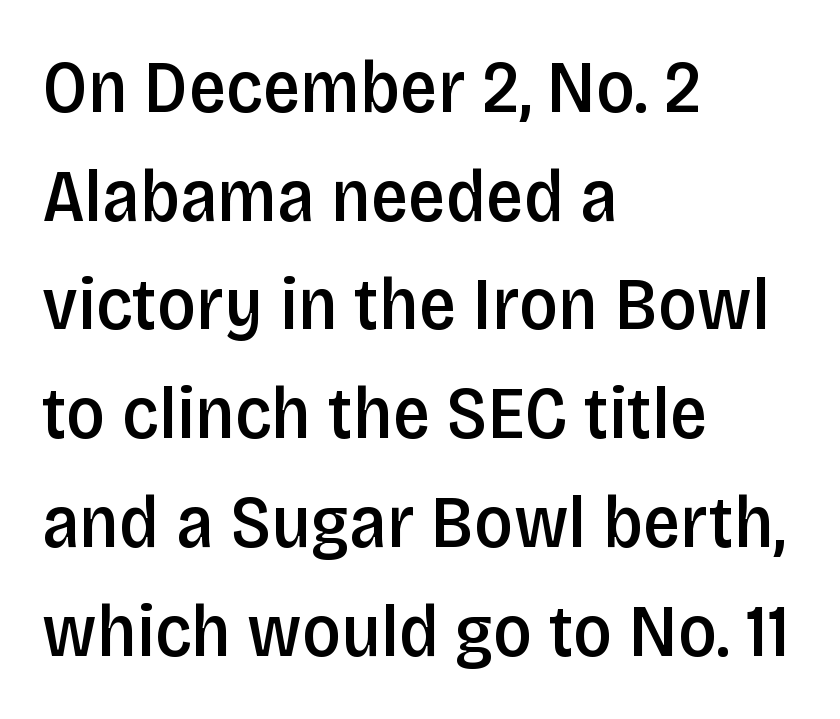
Quick note: underline off. Serif or sans? Sans — the stroke terminals are bare. Short note: letters normally spaced. The rendering uses a moderate line-height, typical for paragraphs. Semibold letterforms, between regular and bold. This sample uses an upright cut, with every glyph sitting square on the baseline.
